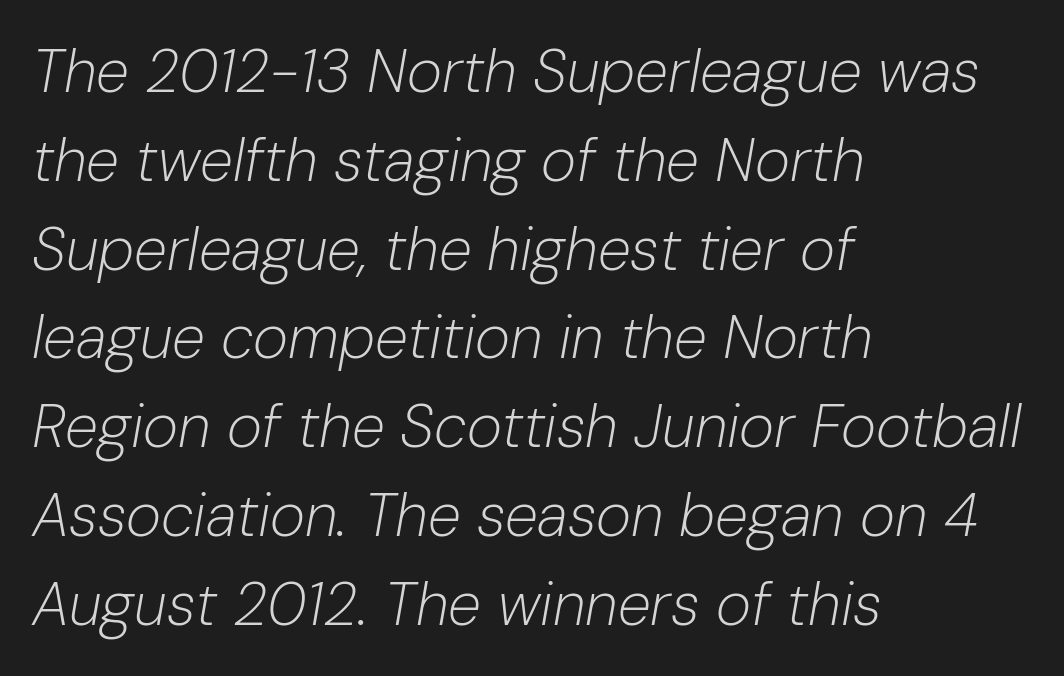
{"italic": "yes", "lean": "right", "slant_degrees": 10, "bold": "no", "weight": "light", "width": "normal", "stroke_contrast": "low", "x_height": "medium", "monospaced": "no", "underline": "no", "align": "left", "line_spacing": "normal", "line_spacing_ratio": 1.48, "letter_spacing": "normal", "letter_spacing_em": 0.0, "glyph_px": 60}
